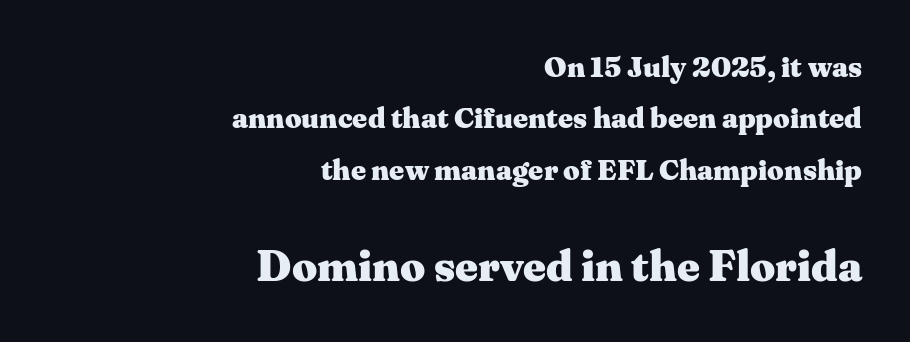
The image shows 44 px heavy, wide serif type, upright; set right-aligned, line spacing 1.77x, normal letter spacing, not underlined; the second (bottom) block is 1.52x larger; medium stroke contrast and a medium x-height.
